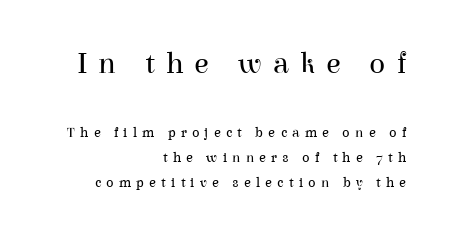
The specimen reads as upright at a glance. Stroke mass is kept to a normal reading level or below. Characters follow at a spacing far wider than the type designer built in. Here the first block reads like a headline and the second like body copy. The passage shown is typed in a proportional face where columns would drift. Right-aligned paragraph, ragged on the left.
